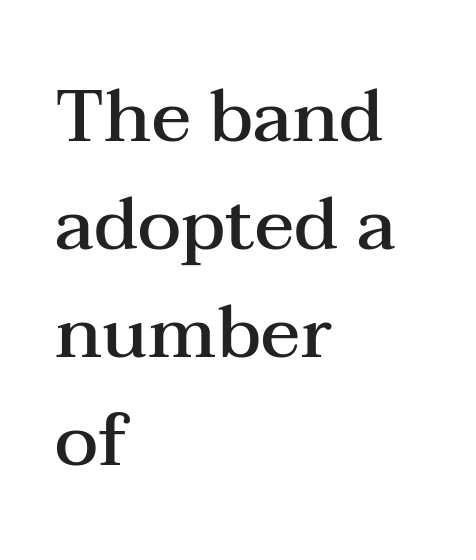
I'd call this a serif setting — the letters wear small feet. Caption: semibold face, moderately heavy strokes. Think of a printed novel: that variable character pitch is what you see here. The letters sit at their default tracking, neither squeezed nor spread.
